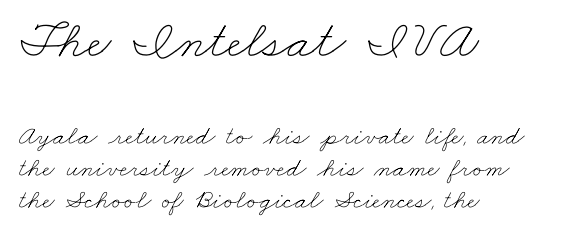
Q: Is the text bold? A: No.
Q: Is the text underlined? A: No.
Q: How is the paragraph aligned? A: Left-aligned.
Q: Is the spacing between letters normal or unusually wide? A: Normal.
Q: Which block of text is set in a larger size, the first (top) or the second (bottom)? A: The first (top) one.
Q: Width (condensed, normal, or wide)? A: Wide.
Q: Stroke contrast? A: Low.
Q: x-height? A: Small.
Q: Monospaced? A: No.
